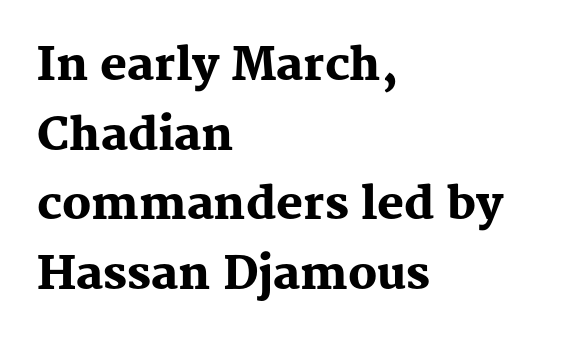
Any mark beneath the type? The region is blank. Nope, not italic — everything's standing straight. The sample has been set heavy, in full bold. You can tell from the footed stems that serif type was used. Reading down the column, the eye jumps a familiar distance to each next line. The rendering uses natural spacing where letterforms have individual widths.
